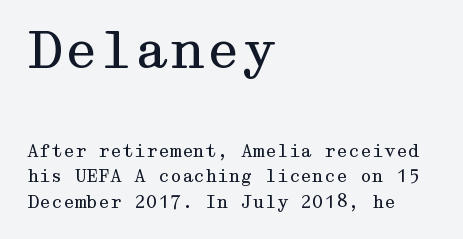
Default kerning and tracking; the words read as compact shapes. A typesetter would call this leading conventional body-copy spacing. Nothing heavy about these letters — not bold at all. Rule under the text: the space is simply empty. In CSS terms this would be text-align: left.
